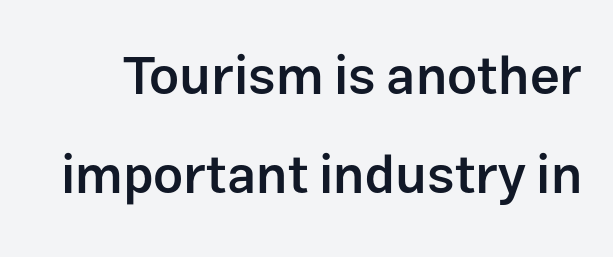
{"serif": "no", "italic": "no", "bold": "semi", "weight": "semibold", "width": "normal", "stroke_contrast": "low", "x_height": "medium", "monospaced": "no", "underline": "no", "line_spacing_ratio": 1.87, "letter_spacing": "normal", "letter_spacing_em": 0.0, "glyph_px": 53}
